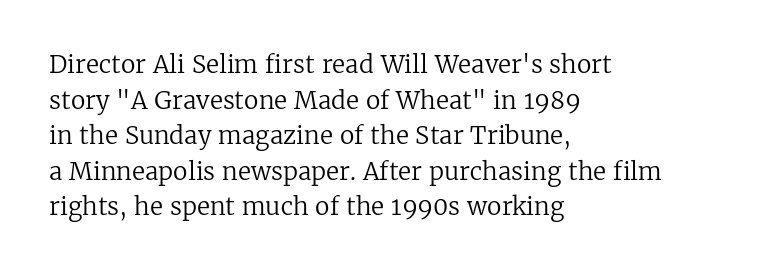
{"italic": "no", "bold": "no", "underline": "no", "align": "left", "line_spacing": "normal", "line_spacing_ratio": 1.48, "letter_spacing": "normal", "letter_spacing_em": 0.0, "glyph_px": 24}
